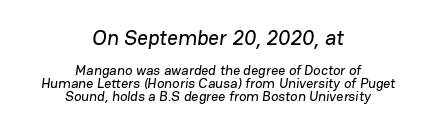
The image shows 21 px text type; set centered, tight line spacing (0.95x), normal letter spacing, not underlined; the first (top) block is 1.5x larger.
